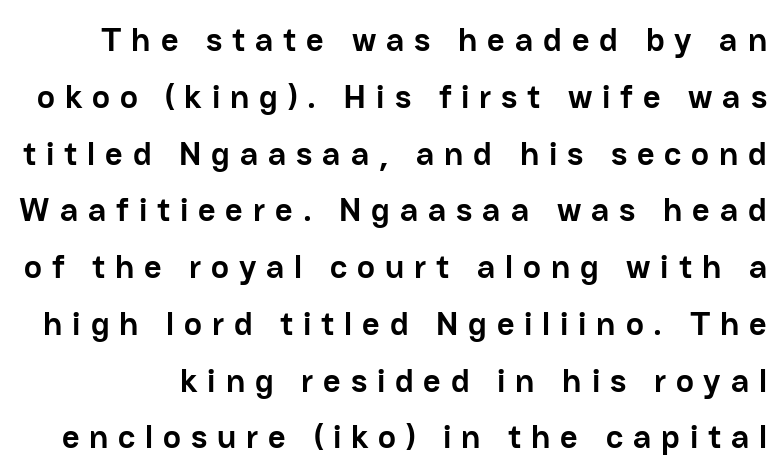
{"serif": "no", "italic": "no", "bold": "yes", "weight": "semibold", "width": "normal", "stroke_contrast": "low", "x_height": "medium", "monospaced": "no", "underline": "no", "line_spacing": "normal", "line_spacing_ratio": 1.67, "letter_spacing": "wide", "letter_spacing_em": 0.29, "glyph_px": 34}
